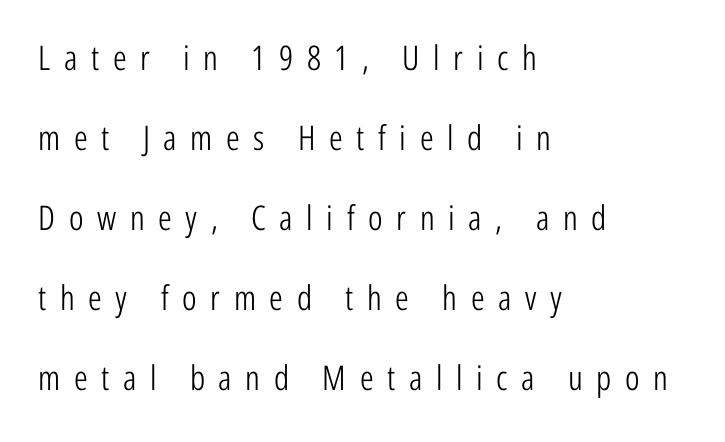
The image shows 34 px light, condensed sans-serif type, upright; set left-aligned, loose line spacing (2.35x), unusually wide letter spacing (+0.4 em), not underlined; low stroke contrast and a medium x-height.
